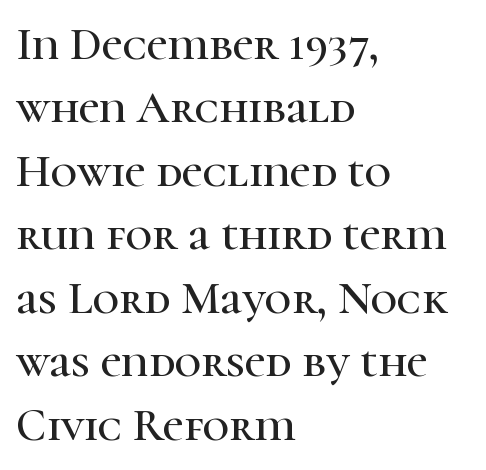
{"serif": "yes", "italic": "no", "width": "normal", "stroke_contrast": "high", "x_height": "medium", "monospaced": "no", "underline": "no", "align": "left", "line_spacing": "normal", "line_spacing_ratio": 1.38, "letter_spacing": "normal", "letter_spacing_em": 0.0, "glyph_px": 46}
